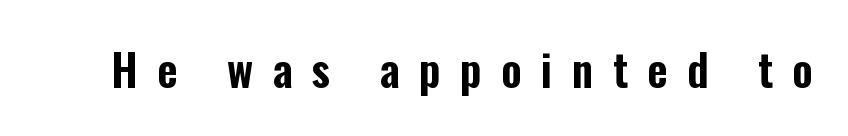
The image shows 44 px condensed sans-serif type, upright; set unusually wide letter spacing (+0.44 em), not underlined; low stroke contrast and a medium x-height.
